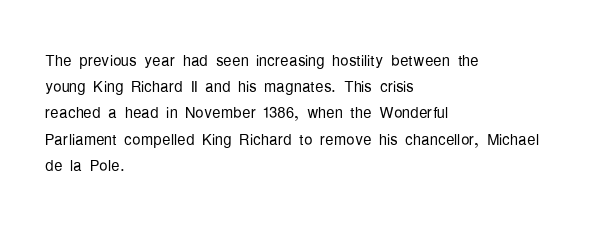
{"italic": "no", "bold": "no", "underline": "no", "align": "left", "line_spacing": "normal", "line_spacing_ratio": 1.25, "letter_spacing": "normal", "letter_spacing_em": 0.0, "glyph_px": 21}
